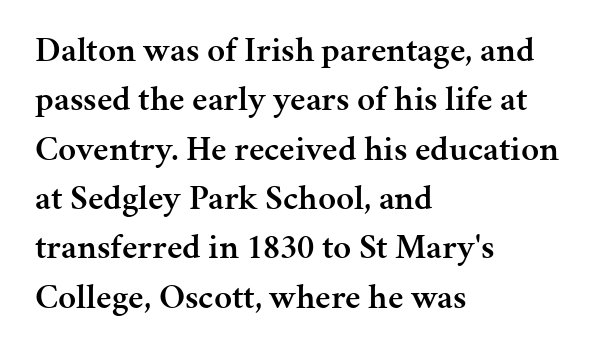
{"serif": "yes", "italic": "no", "bold": "semi", "weight": "semibold", "width": "normal", "stroke_contrast": "medium", "x_height": "medium", "monospaced": "no", "underline": "no", "align": "left", "line_spacing": "normal", "line_spacing_ratio": 1.41, "letter_spacing": "normal", "letter_spacing_em": 0.0, "glyph_px": 35}
